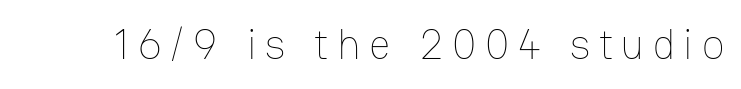
{"italic": "no", "bold": "no", "weight": "thin", "width": "normal", "stroke_contrast": "low", "x_height": "medium", "monospaced": "no", "underline": "no", "letter_spacing": "wide", "letter_spacing_em": 0.2, "glyph_px": 42}
